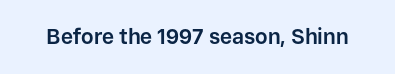
Q: Is the text bold? A: Yes.
Q: Is the text italic (slanted)? A: No, it is upright.
Q: Is the text underlined? A: No.
Q: Is the spacing between letters normal or unusually wide? A: Normal.
